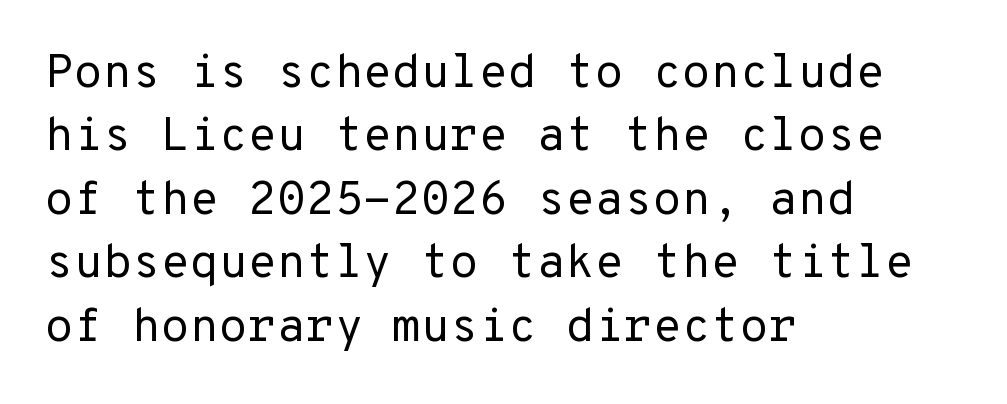
Words float on clear page, feet unadorned. Is there any slant? The stems are plumb. This sample has the even, mechanical cadence of fixed-width lettering. Does extra space separate the letters? No, they use regular spacing. Where is the straight margin? On the left. Students, observe: this is what conventionally led text looks like.
